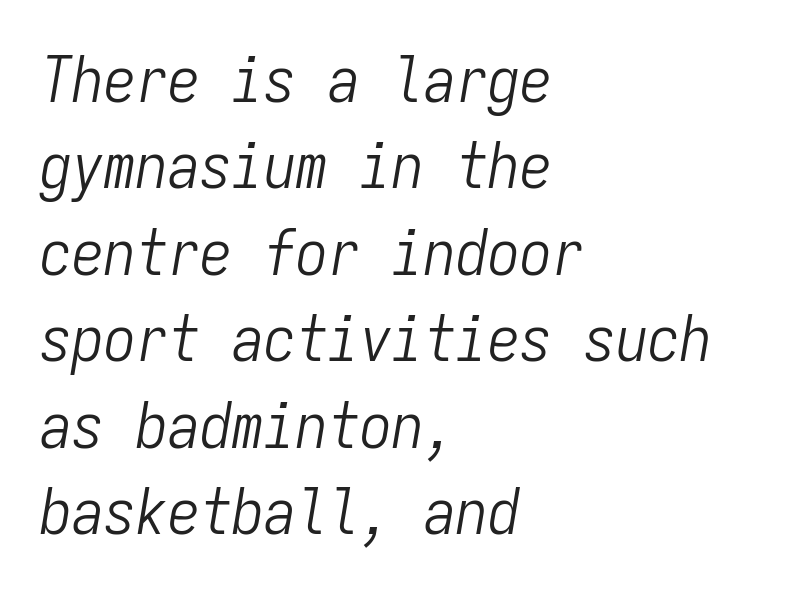
Characters follow at the spacing the type designer built in. Stems and bowls with no extra thickness — not bold. Check under the words: just untouched page. The text block is weighted toward the left margin, trailing off unevenly rightward. Notice how the stems are inclined rather than vertical — that's the hallmark of italics. Every character here occupies the same horizontal width, giving the sample a typewriter-like rhythm.
